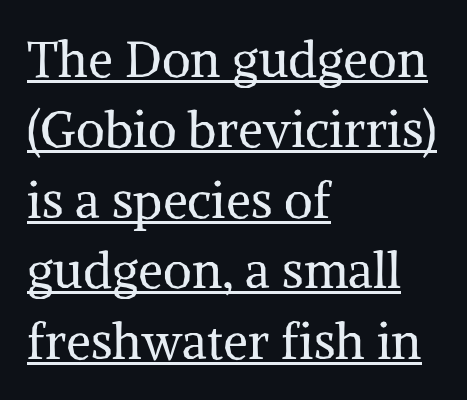
Q: Is the text bold? A: No.
Q: Is the text italic (slanted)? A: No, it is upright.
Q: Is the typeface a serif or a sans-serif typeface? A: Serif.
Q: Is the text underlined? A: Yes.
Q: How is the paragraph aligned? A: Left-aligned.
Q: Is the spacing between letters normal or unusually wide? A: Normal.
Q: Is the spacing between lines tight, normal or loose? A: Normal.
Q: Width (condensed, normal, or wide)? A: Normal.
Q: Stroke contrast? A: Medium.
Q: x-height? A: Medium.
Q: Monospaced? A: No.
